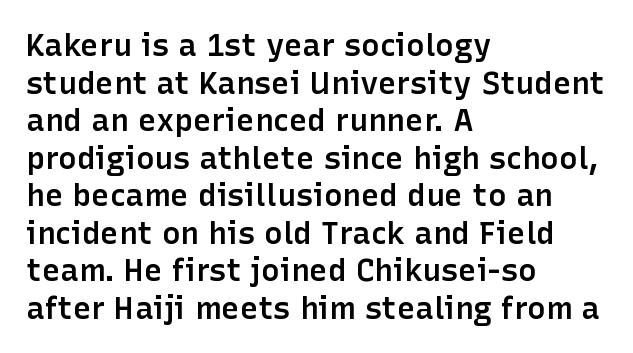
The image shows 31 px semibold sans-serif type, upright; set left-aligned, line spacing 1.21x, normal letter spacing, not underlined; low stroke contrast and a medium x-height.
